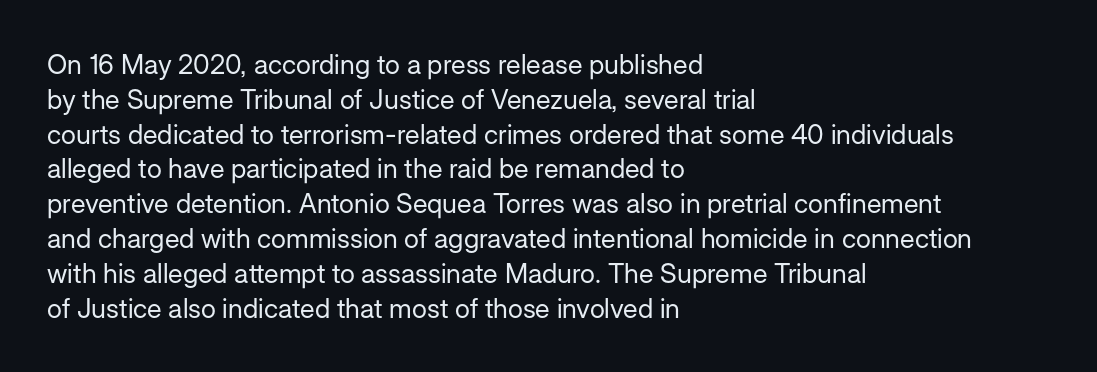
{"italic": "no", "bold": "no", "underline": "no", "align": "left", "line_spacing": "normal", "line_spacing_ratio": 1.29, "letter_spacing": "normal", "letter_spacing_em": 0.0, "glyph_px": 27}
